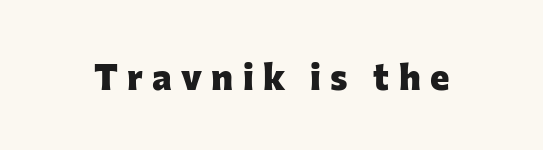
Q: Is the text bold? A: Yes.
Q: Is the text italic (slanted)? A: No, it is upright.
Q: Is the typeface a serif or a sans-serif typeface? A: Sans-serif.
Q: Is the text underlined? A: No.
Q: Is the spacing between letters normal or unusually wide? A: Unusually wide.
Q: Width (condensed, normal, or wide)? A: Normal.
Q: Stroke contrast? A: Low.
Q: x-height? A: Medium.
Q: Monospaced? A: No.
